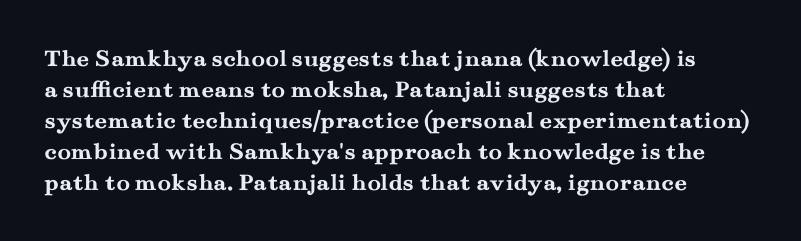
The image shows 25 px bold type, upright; set left-aligned, line spacing 1.24x, normal letter spacing, not underlined.
